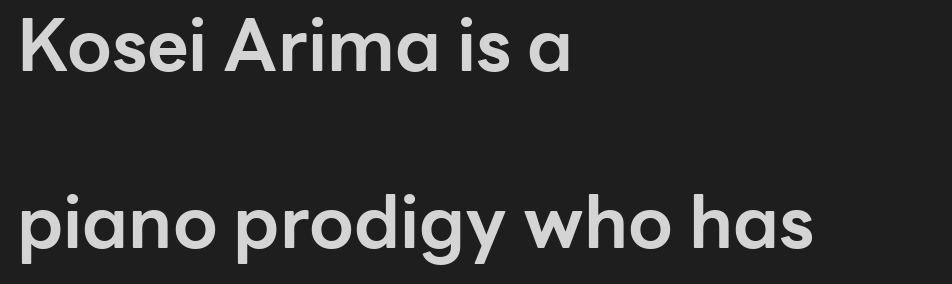
Q: Is the text bold? A: Yes.
Q: Is the text italic (slanted)? A: No, it is upright.
Q: Is the typeface a serif or a sans-serif typeface? A: Sans-serif.
Q: Is the text underlined? A: No.
Q: How is the paragraph aligned? A: Left-aligned.
Q: Is the spacing between letters normal or unusually wide? A: Normal.
Q: Is the spacing between lines tight, normal or loose? A: Loose.
Q: Width (condensed, normal, or wide)? A: Normal.
Q: Stroke contrast? A: Low.
Q: x-height? A: Medium.
Q: Monospaced? A: No.
